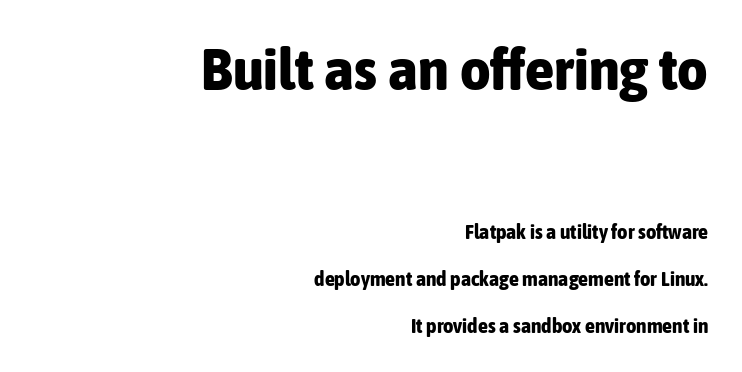
{"serif": "no", "italic": "no", "bold": "yes", "weight": "bold", "width": "condensed", "stroke_contrast": "low", "x_height": "medium", "monospaced": "no", "underline": "no", "align": "right", "line_spacing": "loose", "line_spacing_ratio": 2.35, "letter_spacing": "normal", "letter_spacing_em": 0.0, "larger_block": "first", "size_ratio": 2.95, "glyph_px": 59}
